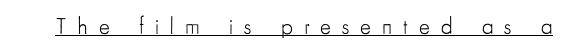
Characters remain perfectly vertical along every line. The specimen includes a rule beneath the text block's lines. Unbolded letterforms with no extra heft. Look at the tracking — it's clearly loosened, letters drifting apart.
